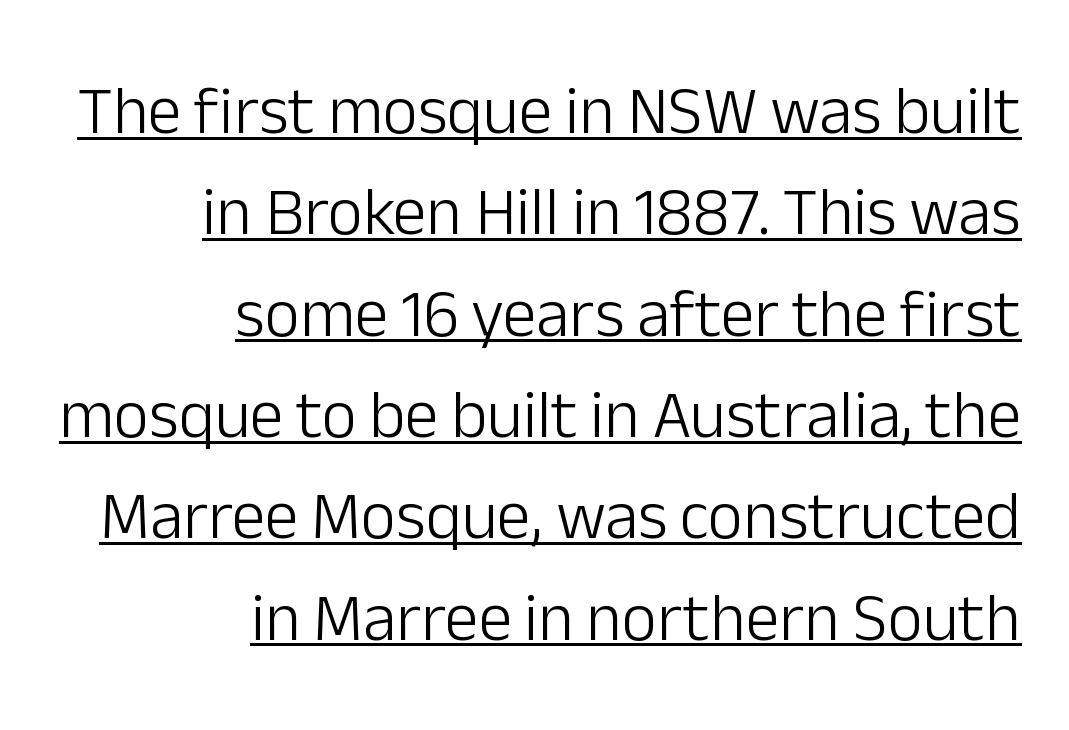
The image shows 68 px light sans-serif type, upright; set right-aligned, normal line spacing (1.49x), normal letter spacing, underlined; low stroke contrast and a medium x-height.
